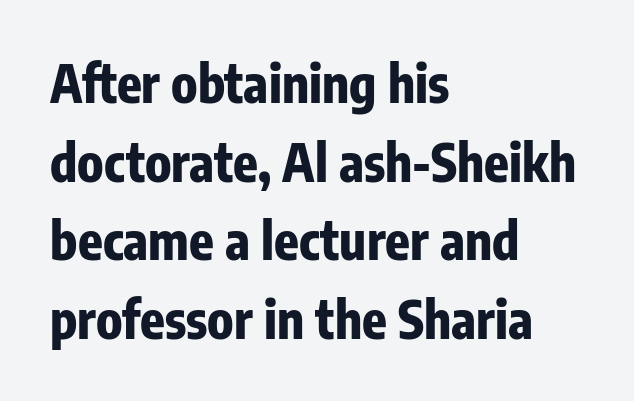
{"serif": "no", "italic": "no", "bold": "yes", "weight": "bold", "width": "condensed", "stroke_contrast": "low", "x_height": "medium", "monospaced": "no", "underline": "no", "align": "left", "line_spacing": "normal", "line_spacing_ratio": 1.54, "letter_spacing": "normal", "letter_spacing_em": 0.0, "glyph_px": 51}
